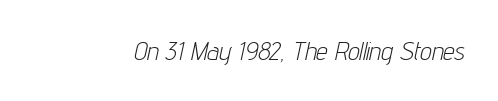
The image shows 26 px text type, italic (leaning right); set normal letter spacing, not underlined.
